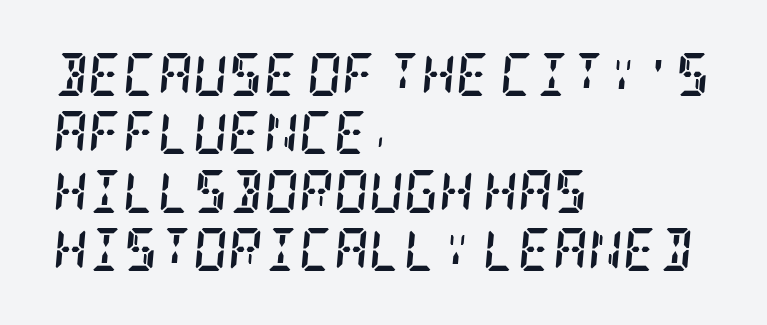
{"serif": "yes", "italic": "yes", "lean": "right", "slant_degrees": 5, "bold": "yes", "weight": "semibold", "width": "condensed", "stroke_contrast": "low", "x_height": "large", "underline": "no", "align": "left", "line_spacing": "normal", "line_spacing_ratio": 1.36, "letter_spacing": "normal", "letter_spacing_em": 0.0, "glyph_px": 43}
